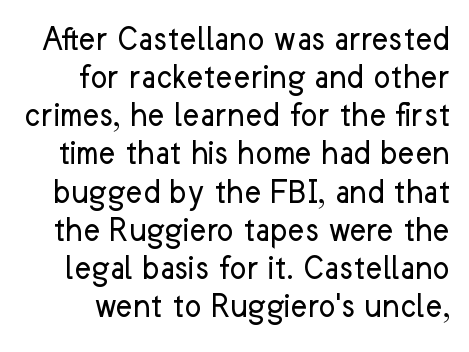
The image shows 36 px regular-weight sans-serif type, upright; set tight line spacing (1.06x), normal letter spacing, not underlined; low stroke contrast and a medium x-height.
